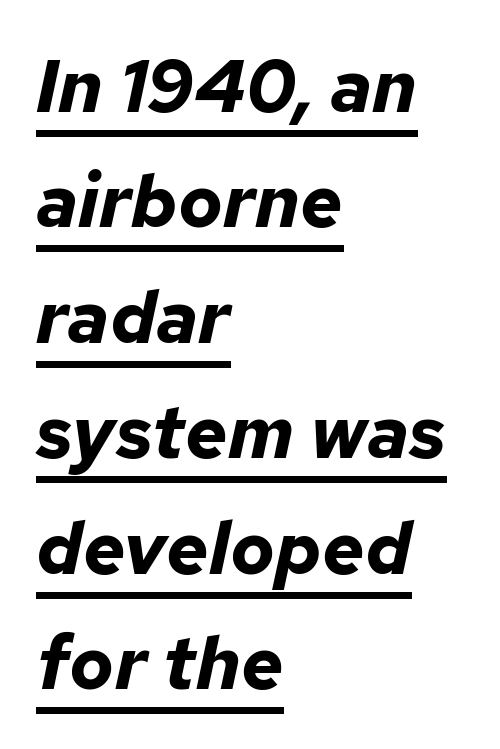
The block of text has a typical density, with ordinary space between rows. There is no visible air inserted between adjacent glyphs. A dark, heavy texture on the line: the type is bold. The rendering applies a slant to the glyphs.
